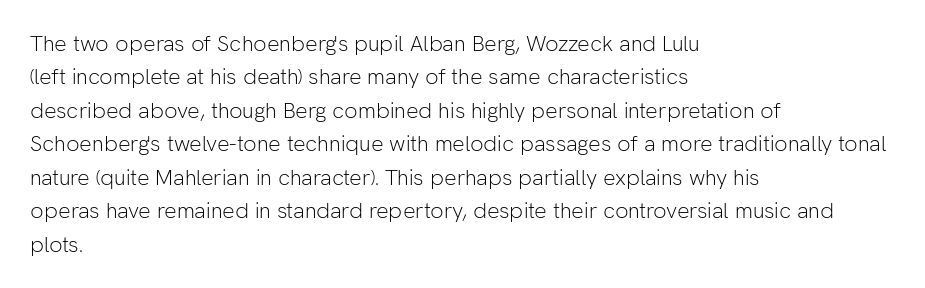
The image shows 22 px text type, upright; set left-aligned, normal line spacing (1.52x), normal letter spacing, not underlined.
